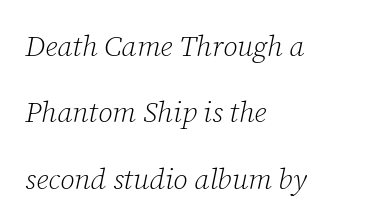
The image shows 29 px light serif type, italic (leaning right); set left-aligned, loose line spacing (2.29x), normal letter spacing, not underlined; low stroke contrast and a medium x-height.
